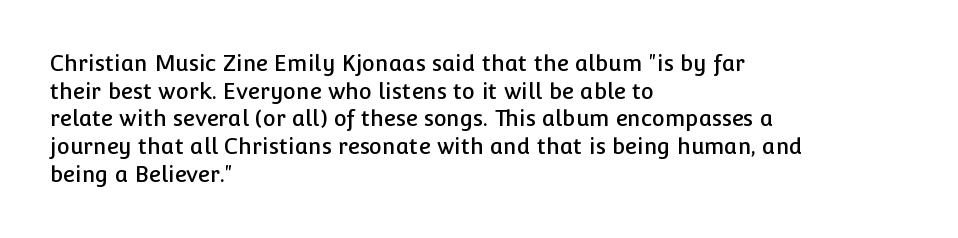
Regarding leading, the lines here are spaced in the standard way. The space beneath each line is pristine and unruled. Tracking value appears to be zero — textbook default spacing. The setting favours the left margin, as ordinary paragraphs usually do.
